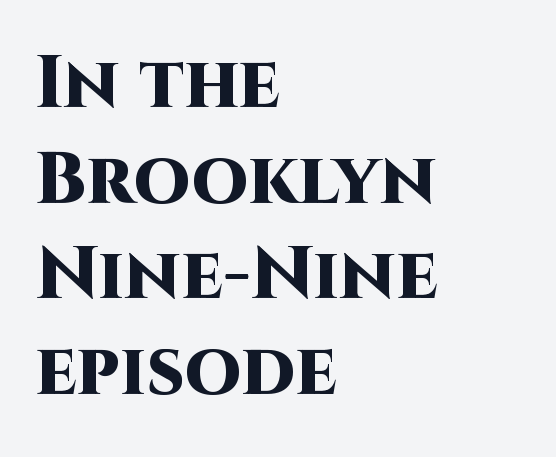
Q: Is the text bold? A: Yes.
Q: Is the text italic (slanted)? A: No, it is upright.
Q: Is the typeface a serif or a sans-serif typeface? A: Sans-serif.
Q: Is the text underlined? A: No.
Q: How is the paragraph aligned? A: Left-aligned.
Q: Is the spacing between letters normal or unusually wide? A: Normal.
Q: Is the spacing between lines tight, normal or loose? A: Normal.
Q: Width (condensed, normal, or wide)? A: Normal.
Q: Stroke contrast? A: High.
Q: x-height? A: Large.
Q: Monospaced? A: No.
